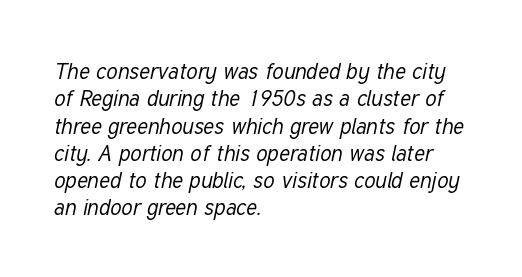
Q: Is the text bold? A: No.
Q: Is the text italic (slanted)? A: Yes, it leans right by about 12 degrees.
Q: Is the text underlined? A: No.
Q: How is the paragraph aligned? A: Left-aligned.
Q: Is the spacing between letters normal or unusually wide? A: Normal.
